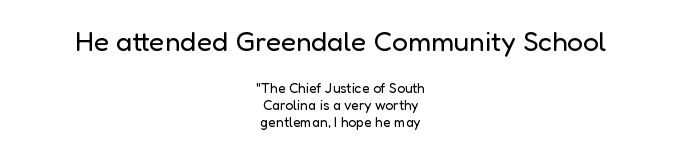
Q: Is the text bold? A: No.
Q: Is the text italic (slanted)? A: No, it is upright.
Q: Is the typeface a serif or a sans-serif typeface? A: Sans-serif.
Q: Is the text underlined? A: No.
Q: How is the paragraph aligned? A: Centered.
Q: Is the spacing between letters normal or unusually wide? A: Normal.
Q: Which block of text is set in a larger size, the first (top) or the second (bottom)? A: The first (top) one.
Q: Width (condensed, normal, or wide)? A: Normal.
Q: Stroke contrast? A: Low.
Q: x-height? A: Medium.
Q: Monospaced? A: No.
